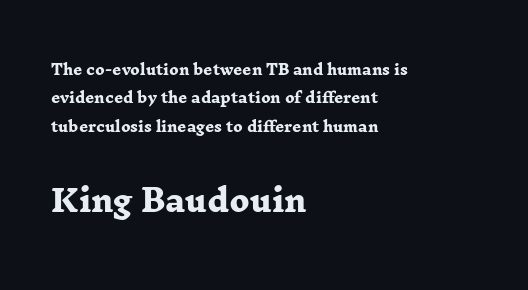
{"serif": "yes", "bold": "yes", "weight": "heavy", "width": "wide", "stroke_contrast": "low", "x_height": "medium", "monospaced": "no", "underline": "no", "align": "left", "line_spacing": "loose", "line_spacing_ratio": 2.02, "letter_spacing": "normal", "letter_spacing_em": 0.0, "larger_block": "second", "size_ratio": 2.14, "glyph_px": 30}
